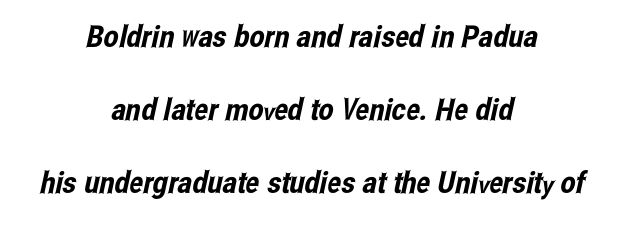
This rendering employs a face without finishing strokes, i.e., a sans-serif. Interline gaps are noticeably wide in this sample. The whitespace from short lines is split evenly between both sides. Spacing verdict: proportional, widths tailored to each character. The passage shown is not underscored anywhere.
